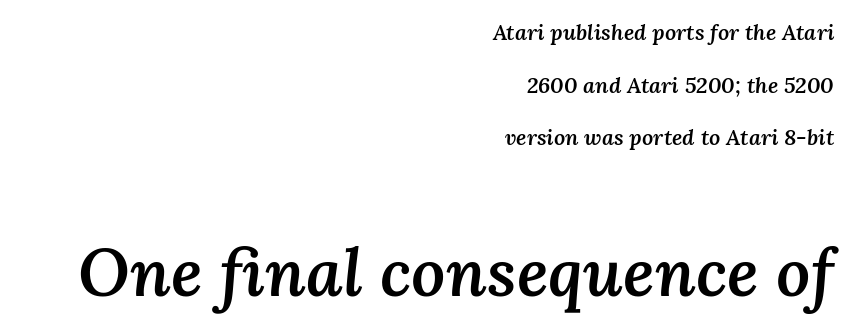
The tracking reads as untouched default to a designer's eye. A flush-right, rag-left setting is used for this passage. Visually, the bottom section dominates because its glyphs are scaled up. Every character sits at an angle, as italics do. Typesetter's note: demi weight, one step under bold. Leading is clearly above the norm, producing a sparse column.
